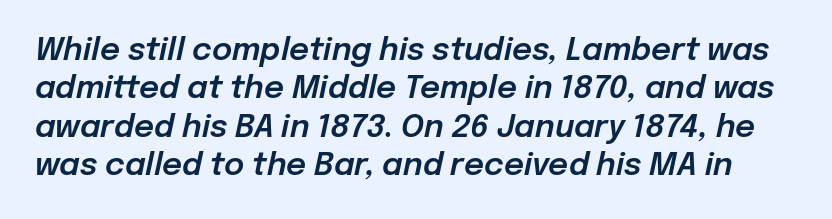
{"italic": "yes", "lean": "right", "slant_degrees": 12, "width": "normal", "stroke_contrast": "low", "x_height": "medium", "monospaced": "no", "underline": "no", "line_spacing_ratio": 1.24, "letter_spacing": "normal", "letter_spacing_em": 0.0, "glyph_px": 31}
